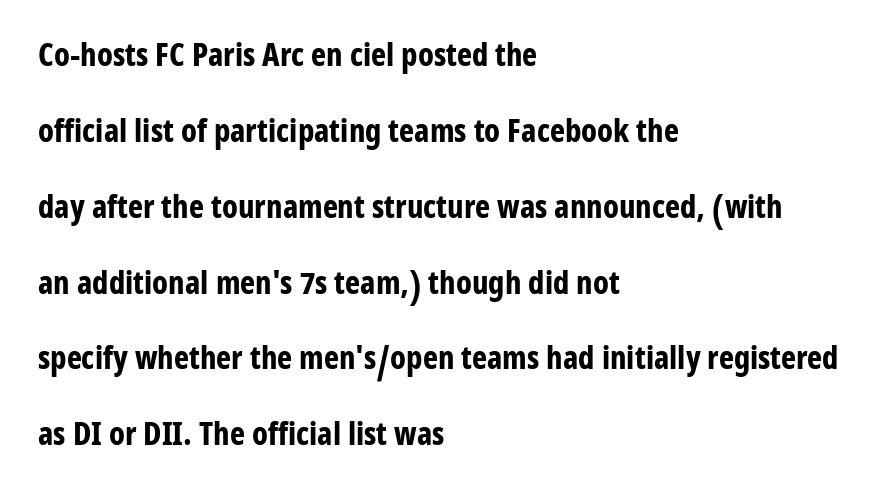
The image shows 32 px bold, condensed sans-serif type, upright; set left-aligned, loose line spacing (2.37x), normal letter spacing, not underlined; low stroke contrast and a medium x-height.
